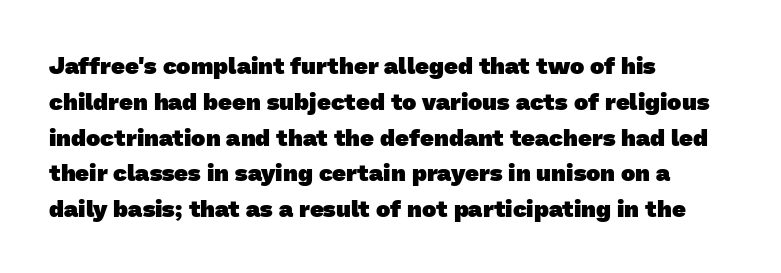
The image shows 24 px bold type; set left-aligned, normal line spacing (1.49x), normal letter spacing, not underlined.
